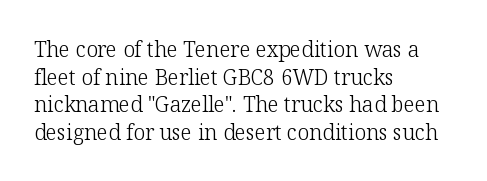
Teacher's note: observe the even left margin — that is flush-left alignment. The line texture is even and compact thanks to regular tracking. The lettering stays uniformly vertical, giving the passage a roman look. The baseline area is clear.
